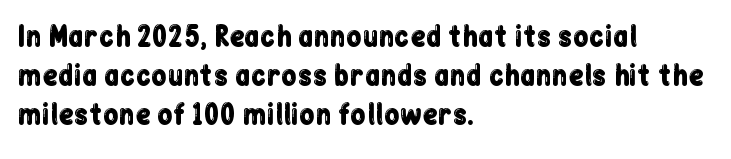
Unlike italic type, these characters show no tilt at all. These lines are rendered in a variable-pitch font. Does the leading feel generous? No, just average. Is the block centered? No — it sits flush against the left margin. Nobody drew a line under any word here.
